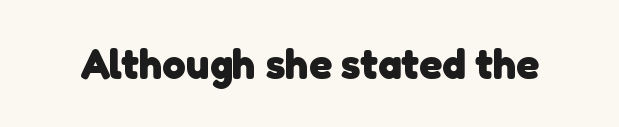
{"serif": "no", "bold": "yes", "weight": "heavy", "width": "normal", "stroke_contrast": "low", "x_height": "medium", "monospaced": "no", "underline": "no", "letter_spacing": "normal", "letter_spacing_em": 0.0, "glyph_px": 42}
